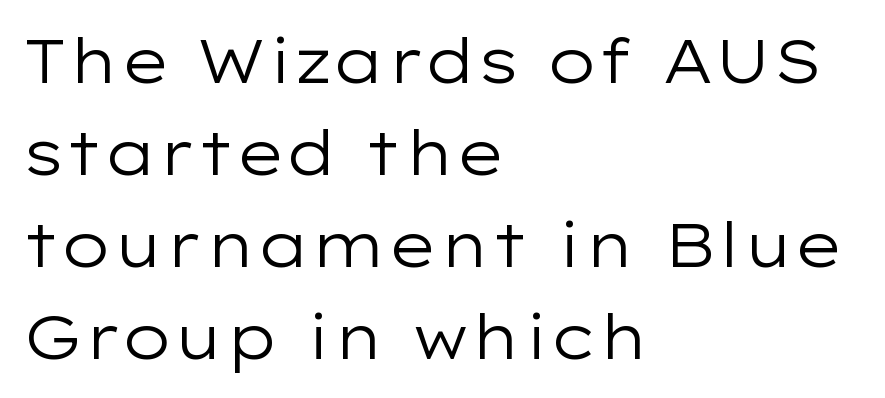
{"serif": "no", "italic": "no", "bold": "no", "weight": "regular", "width": "wide", "stroke_contrast": "low", "x_height": "medium", "monospaced": "no", "underline": "no", "align": "left", "line_spacing": "normal", "line_spacing_ratio": 1.51, "letter_spacing": "normal", "letter_spacing_em": 0.0, "glyph_px": 61}
